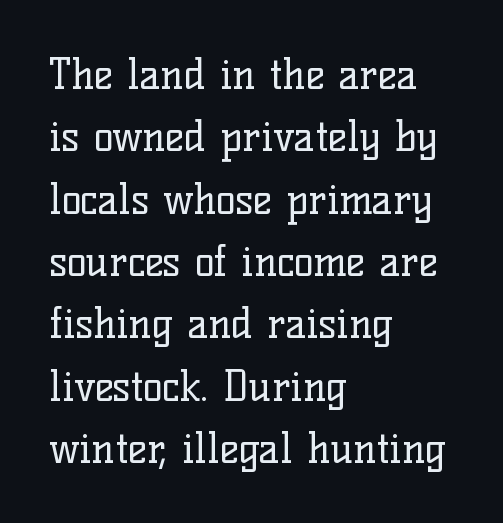
The vertical gap from one line to the next is medium. These lines stack with their left ends in a neat column. Ink coverage per letter is moderate at most. The rendering uses natural spacing where letterforms have individual widths.
